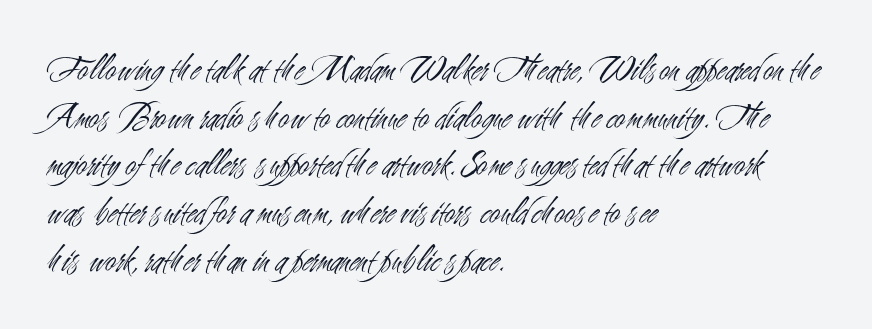
The image shows 37 px light, condensed sans-serif type; set left-aligned, normal line spacing (1.29x), normal letter spacing, not underlined; medium stroke contrast and a small x-height.
